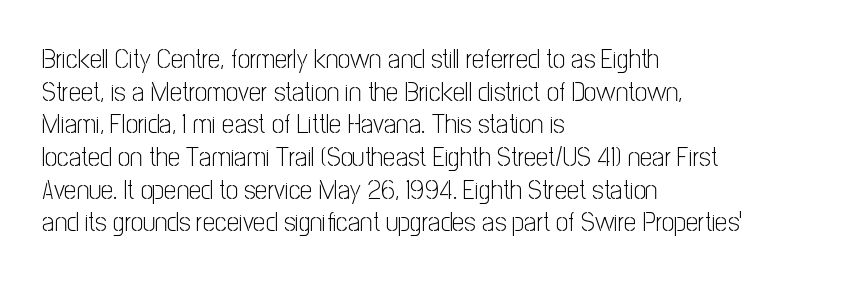
{"italic": "no", "bold": "no", "underline": "no", "align": "left", "line_spacing_ratio": 1.21, "letter_spacing": "normal", "letter_spacing_em": 0.0, "glyph_px": 27}
